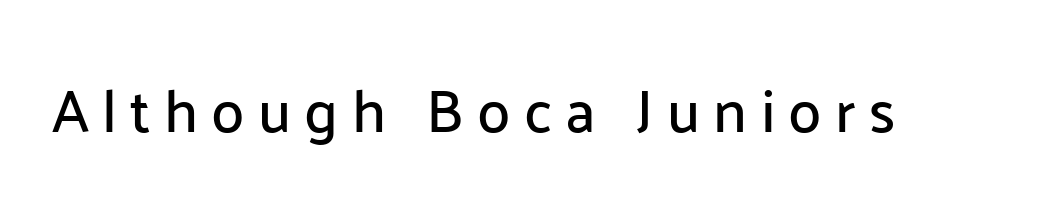
The image shows 60 px sans-serif type, upright; set unusually wide letter spacing (+0.22 em), not underlined; low stroke contrast and a medium x-height.
